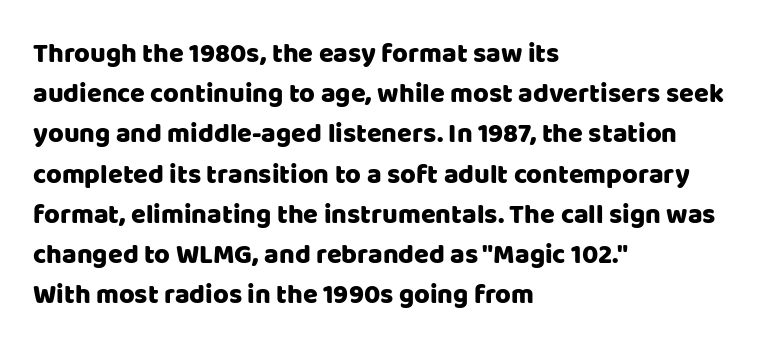
Summary of vertical rhythm: regular, with standard interline spacing. No italicization has been applied; the sample stays upright. One-word summary of the alignment: left. The line texture is even and compact thanks to regular tracking. The space directly below the letters is spotless.
